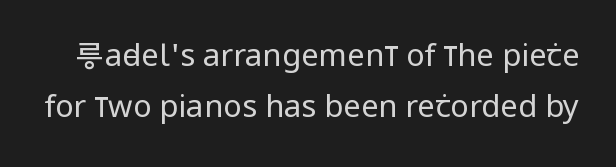
The image shows 31 px regular-weight, condensed sans-serif type, upright; set normal line spacing (1.64x), normal letter spacing, not underlined; low stroke contrast and a large x-height.
